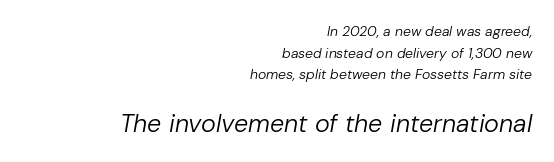
{"italic": "yes", "lean": "right", "slant_degrees": 10, "bold": "no", "underline": "no", "align": "right", "line_spacing": "normal", "line_spacing_ratio": 1.54, "letter_spacing": "normal", "letter_spacing_em": 0.0, "larger_block": "second", "size_ratio": 1.79, "glyph_px": 25}
